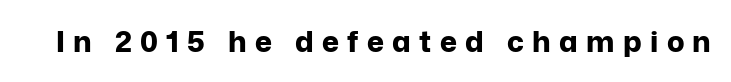
{"serif": "no", "italic": "no", "bold": "yes", "weight": "bold", "width": "normal", "stroke_contrast": "low", "x_height": "medium", "monospaced": "no", "underline": "no", "letter_spacing": "wide", "letter_spacing_em": 0.29, "glyph_px": 29}
